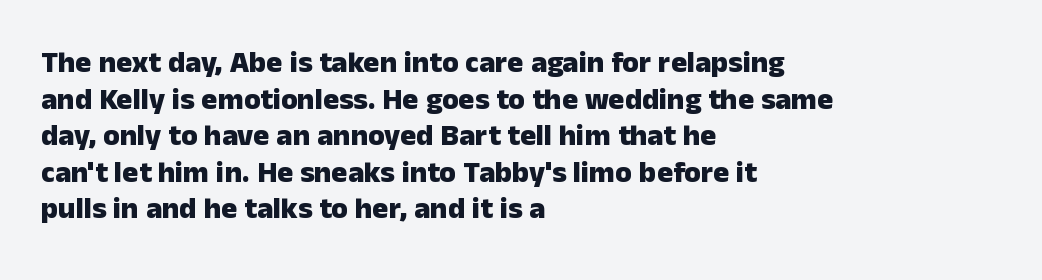
Q: Is the text bold? A: Yes.
Q: Is the text italic (slanted)? A: No, it is upright.
Q: Is the typeface a serif or a sans-serif typeface? A: Sans-serif.
Q: Is the text underlined? A: No.
Q: How is the paragraph aligned? A: Left-aligned.
Q: Is the spacing between letters normal or unusually wide? A: Normal.
Q: Width (condensed, normal, or wide)? A: Normal.
Q: Stroke contrast? A: Low.
Q: x-height? A: Medium.
Q: Monospaced? A: No.
